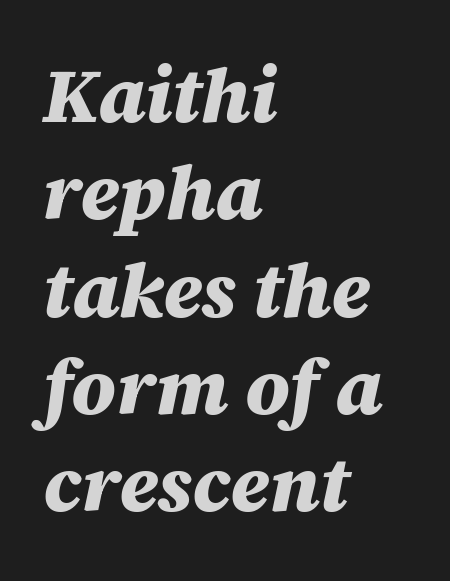
Typesetter's note: full bold, strokes at maximum text heaviness. The tracking reads as untouched default to a designer's eye. Rows of type keep a routine distance in the vertical direction. Check the space under the baseline: it is left empty.
